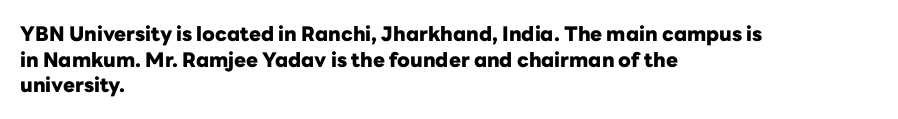
{"italic": "no", "bold": "yes", "underline": "no", "align": "left", "line_spacing": "normal", "line_spacing_ratio": 1.28, "letter_spacing": "normal", "letter_spacing_em": 0.0, "glyph_px": 20}
